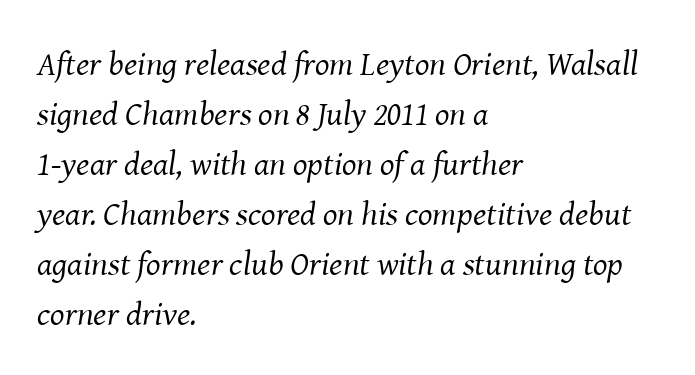
A typesetter would call this proportional, since set widths differ per character. The designer left line spacing at the default. All the whitespace from short lines collects on the right. Nobody drew a line under any word here.
